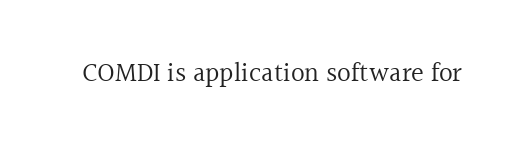
Has an underline been added? It has not. The type is set solid horizontally, with unmodified tracking. The characters are drawn with everyday or finer stroke widths. Every character sits straight up, as roman type does.
